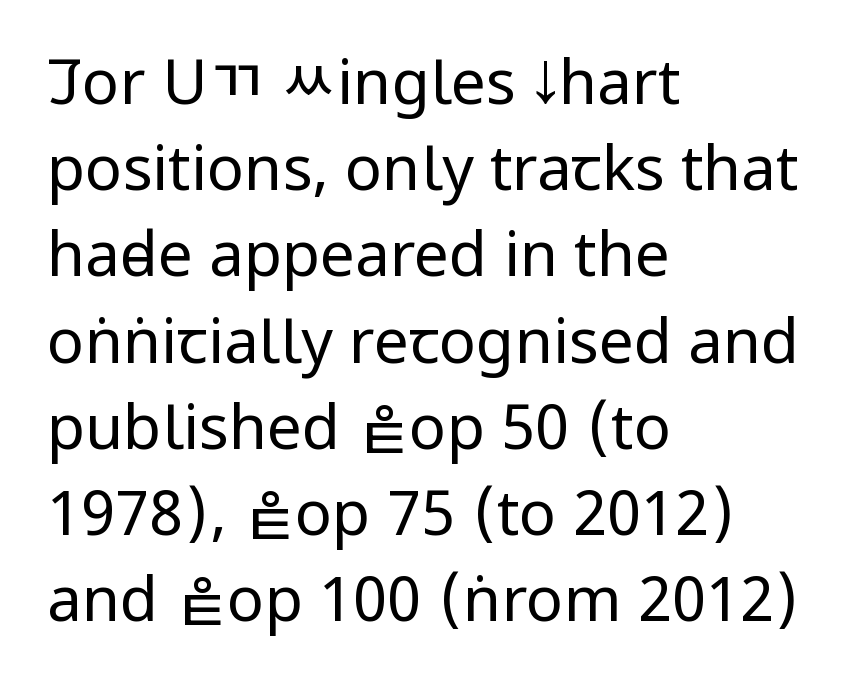
The image shows 62 px regular-weight, condensed sans-serif type, upright; set left-aligned, normal line spacing (1.39x), normal letter spacing, not underlined; low stroke contrast and a large x-height.
